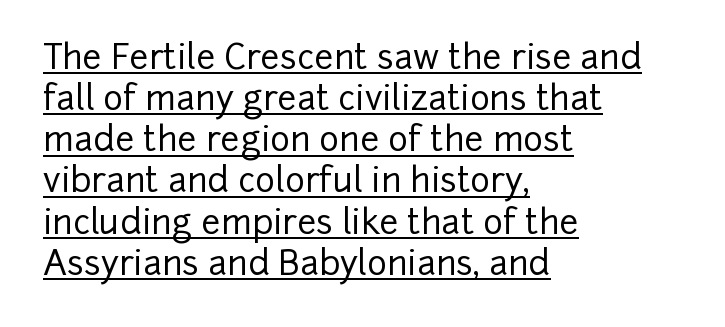
{"serif": "no", "italic": "no", "width": "normal", "stroke_contrast": "low", "x_height": "medium", "monospaced": "no", "underline": "yes", "align": "left", "line_spacing_ratio": 1.21, "letter_spacing": "normal", "letter_spacing_em": 0.0, "glyph_px": 34}
